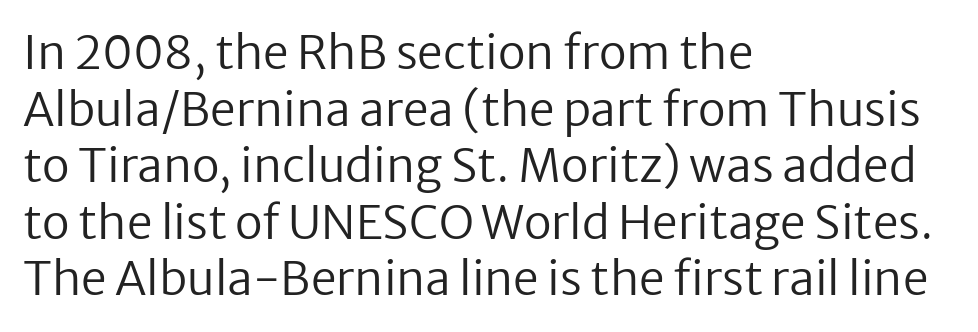
{"serif": "no", "italic": "no", "bold": "no", "weight": "regular", "width": "normal", "stroke_contrast": "low", "x_height": "medium", "monospaced": "no", "underline": "no", "align": "left", "line_spacing_ratio": 1.23, "letter_spacing": "normal", "letter_spacing_em": 0.0, "glyph_px": 46}
